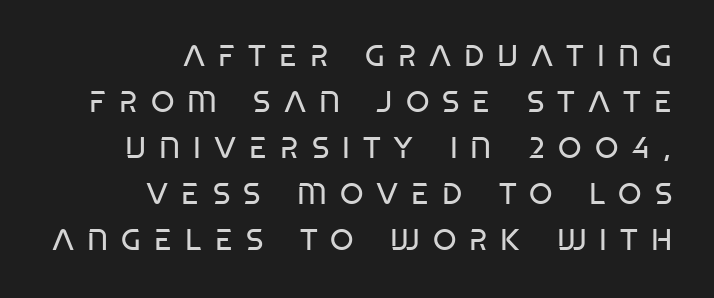
{"serif": "no", "bold": "no", "weight": "regular", "width": "condensed", "stroke_contrast": "low", "x_height": "large", "monospaced": "no", "underline": "no", "align": "right", "line_spacing": "normal", "line_spacing_ratio": 1.53, "letter_spacing": "wide", "letter_spacing_em": 0.43, "glyph_px": 30}
